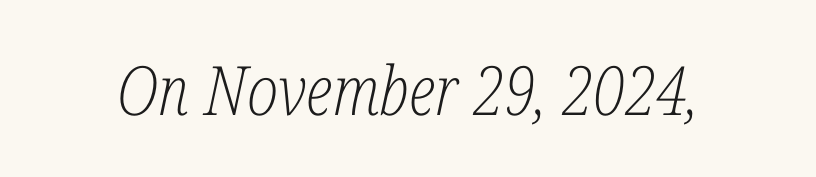
The zone under the glyphs is completely vacant. Each stroke keeps to a modest, everyday thickness or less. When letters slant like this, we call the style italic. The face used here is rendered with its standard letterfit. Unlike a clean sans, this face finishes its strokes with serifs.
